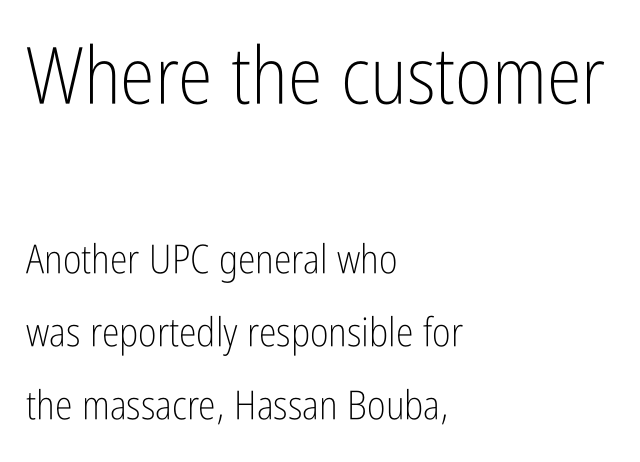
The image shows 79 px light, condensed sans-serif type, upright; set left-aligned, line spacing 1.83x, normal letter spacing, not underlined; the first (top) block is 1.98x larger; low stroke contrast and a medium x-height.
